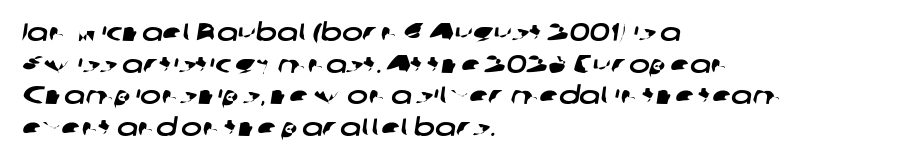
Q: Is the text underlined? A: No.
Q: How is the paragraph aligned? A: Left-aligned.
Q: Is the spacing between letters normal or unusually wide? A: Normal.
Q: Is the spacing between lines tight, normal or loose? A: Normal.
